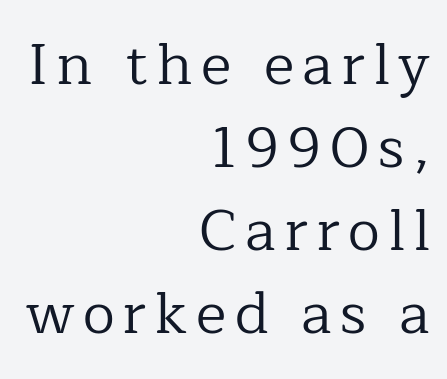
The letters advance in unequal steps, a hallmark of proportional type. The strokes carry an ordinary text weight at most. Words float on clear page, feet unadorned. Every character sits straight up, as roman type does. These lines are composed in type with serifs.
